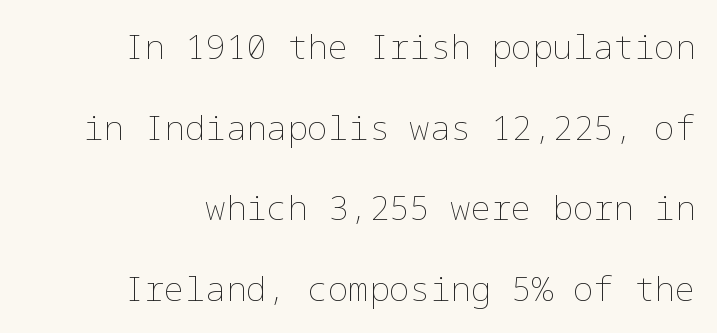
The image shows 34 px thin type, upright; set right-aligned, loose line spacing (2.37x), normal letter spacing, not underlined; low stroke contrast and a medium x-height.
